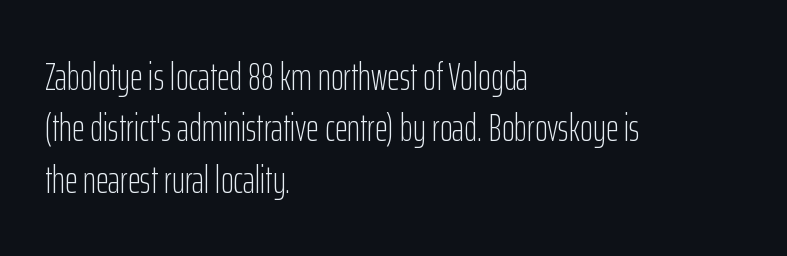
Q: Is the text bold? A: No.
Q: Is the text italic (slanted)? A: No, it is upright.
Q: Is the typeface a serif or a sans-serif typeface? A: Sans-serif.
Q: Is the text underlined? A: No.
Q: How is the paragraph aligned? A: Left-aligned.
Q: Is the spacing between letters normal or unusually wide? A: Normal.
Q: Is the spacing between lines tight, normal or loose? A: Normal.
Q: Width (condensed, normal, or wide)? A: Condensed.
Q: Stroke contrast? A: Low.
Q: x-height? A: Medium.
Q: Monospaced? A: No.
